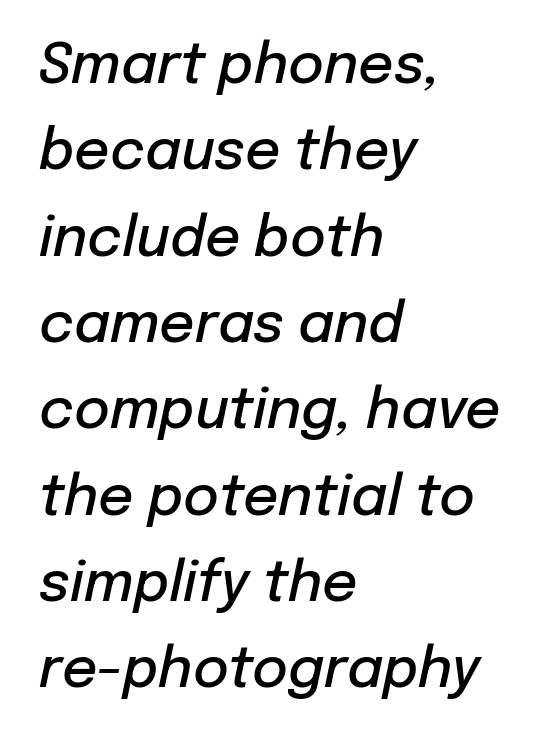
The image shows 55 px semibold type, italic (leaning right); set left-aligned, normal line spacing (1.57x), normal letter spacing, not underlined; low stroke contrast and a medium x-height.
